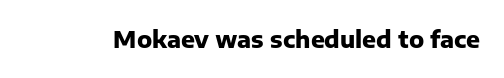
The image shows 23 px bold type, upright; set normal letter spacing, not underlined.
